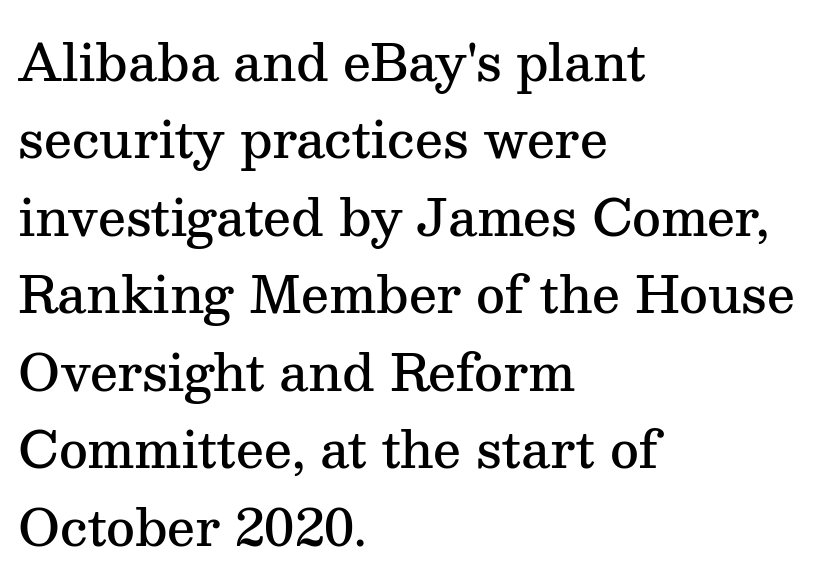
Any mark beneath the type? The region is blank. Does the type have serifs? Yes, each stem ends in a small foot. This sample is left-justified, so line endings fall wherever the words run out. Looks like regular typesetting: each glyph gets only the width it needs. The lettering holds an erect, upright posture throughout.
